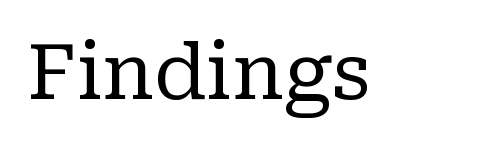
Q: Is the text bold? A: No.
Q: Is the text italic (slanted)? A: No, it is upright.
Q: Is the typeface a serif or a sans-serif typeface? A: Serif.
Q: Is the text underlined? A: No.
Q: Is the spacing between letters normal or unusually wide? A: Normal.
Q: Width (condensed, normal, or wide)? A: Normal.
Q: Stroke contrast? A: Low.
Q: x-height? A: Medium.
Q: Monospaced? A: No.
